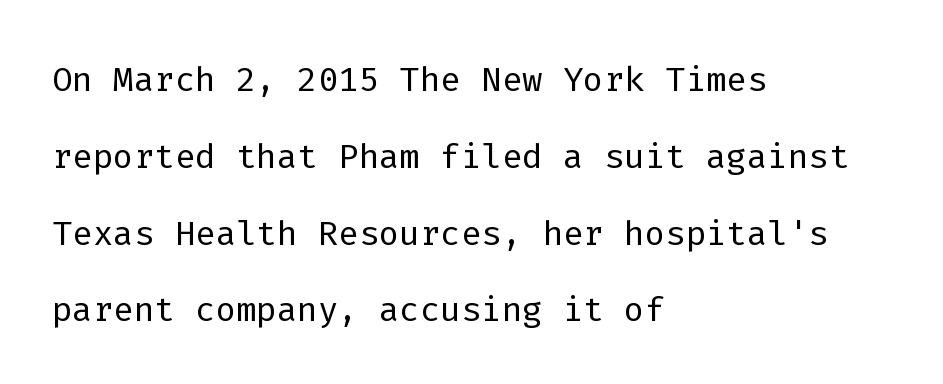
Q: Is the text bold? A: No.
Q: Is the text italic (slanted)? A: No, it is upright.
Q: Is the typeface a serif or a sans-serif typeface? A: Sans-serif.
Q: Is the text underlined? A: No.
Q: How is the paragraph aligned? A: Left-aligned.
Q: Is the spacing between letters normal or unusually wide? A: Normal.
Q: Is the spacing between lines tight, normal or loose? A: Normal.
Q: Width (condensed, normal, or wide)? A: Normal.
Q: Stroke contrast? A: Low.
Q: x-height? A: Medium.
Q: Monospaced? A: Yes.
